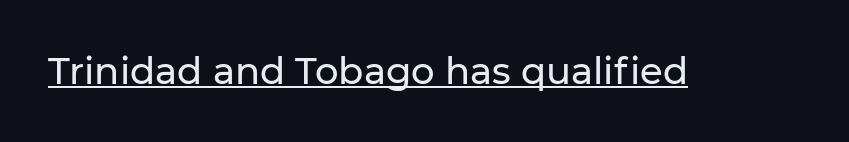
Unlike italic type, these characters show no tilt at all. You could call the tracking neutral — neither tight nor loose. Is this a fixed-width face? No — the glyphs have proportional, varying widths. Underlined type. Nothing sits at the stroke ends, so this counts as sans-serif.
